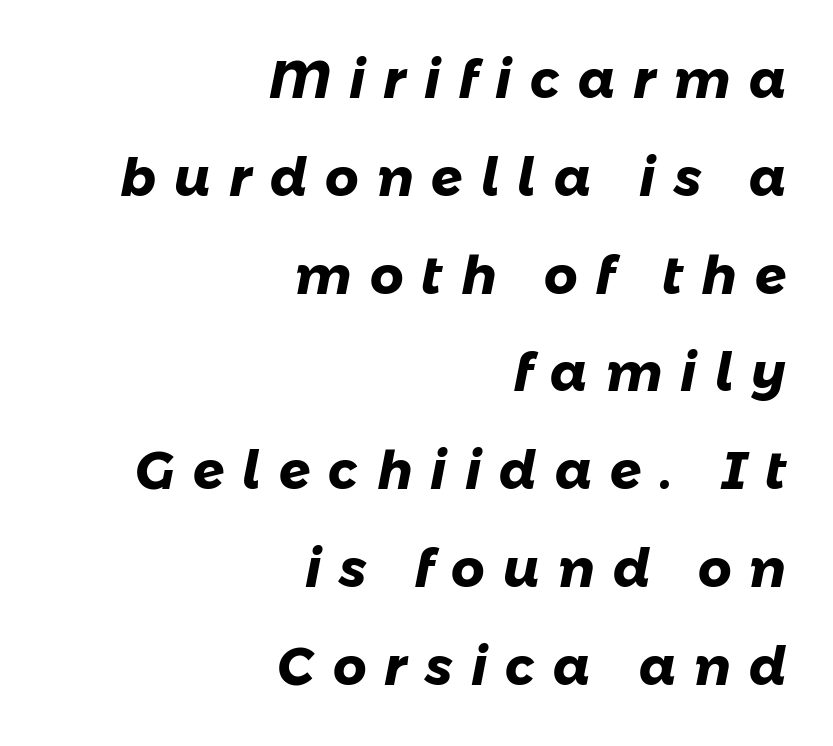
The image shows 52 px heavy sans-serif type; set right-aligned, line spacing 1.88x, unusually wide letter spacing (+0.35 em), not underlined; low stroke contrast and a medium x-height.
